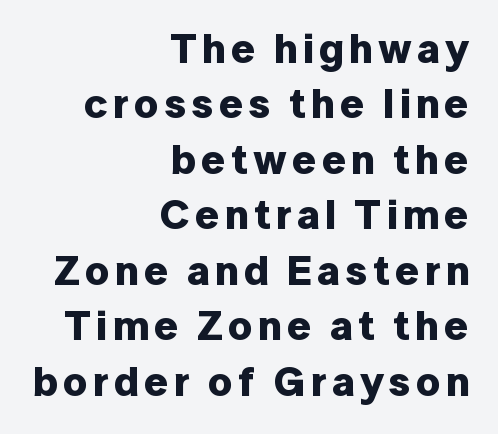
{"serif": "no", "italic": "no", "bold": "yes", "weight": "bold", "width": "normal", "stroke_contrast": "low", "x_height": "medium", "monospaced": "no", "underline": "no", "align": "right", "line_spacing": "normal", "line_spacing_ratio": 1.32, "glyph_px": 42}
